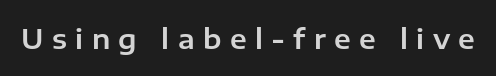
The image shows 27 px text type, upright; set unusually wide letter spacing (+0.31 em), not underlined.
